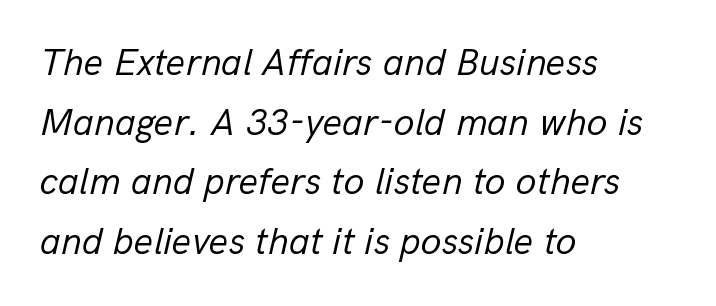
{"italic": "yes", "lean": "right", "slant_degrees": 13, "bold": "no", "weight": "regular", "width": "normal", "stroke_contrast": "low", "x_height": "medium", "monospaced": "no", "underline": "no", "align": "left", "line_spacing": "normal", "line_spacing_ratio": 1.57, "letter_spacing": "normal", "letter_spacing_em": 0.0, "glyph_px": 38}
